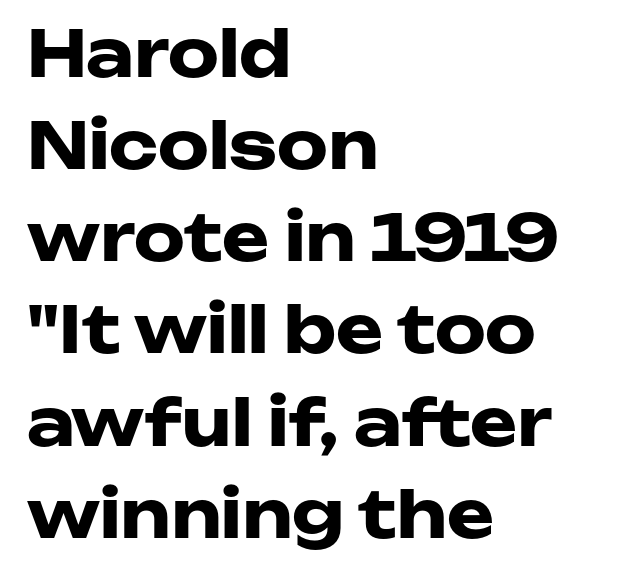
The image shows 64 px heavy, wide sans-serif type, upright; set left-aligned, normal line spacing (1.44x), normal letter spacing, not underlined; low stroke contrast and a medium x-height.
